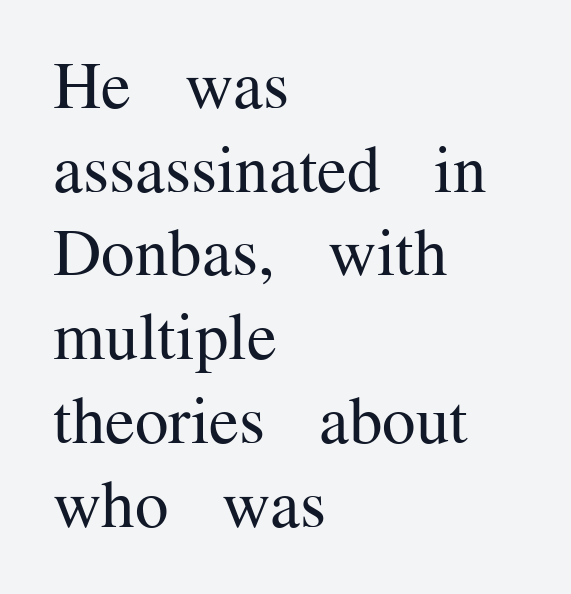
Q: Is the text bold? A: No.
Q: Is the text italic (slanted)? A: No, it is upright.
Q: Is the typeface a serif or a sans-serif typeface? A: Serif.
Q: Is the text underlined? A: No.
Q: How is the paragraph aligned? A: Left-aligned.
Q: Is the spacing between letters normal or unusually wide? A: Normal.
Q: Is the spacing between lines tight, normal or loose? A: Normal.
Q: Width (condensed, normal, or wide)? A: Normal.
Q: Stroke contrast? A: Medium.
Q: x-height? A: Medium.
Q: Monospaced? A: No.
